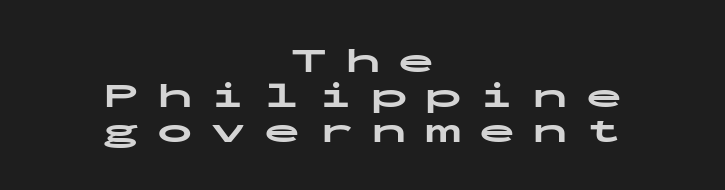
Q: Is the text bold? A: Yes.
Q: Is the text italic (slanted)? A: No, it is upright.
Q: Is the typeface a serif or a sans-serif typeface? A: Sans-serif.
Q: Is the text underlined? A: No.
Q: How is the paragraph aligned? A: Centered.
Q: Is the spacing between letters normal or unusually wide? A: Unusually wide.
Q: Is the spacing between lines tight, normal or loose? A: Tight.
Q: Width (condensed, normal, or wide)? A: Wide.
Q: Stroke contrast? A: Low.
Q: x-height? A: Medium.
Q: Monospaced? A: Yes.
